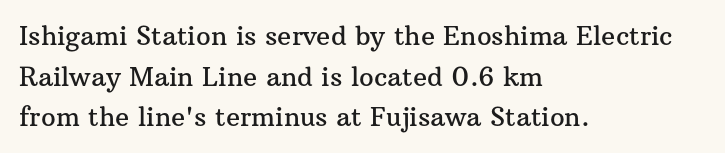
The image shows 26 px text type, upright; set left-aligned, normal line spacing (1.56x), normal letter spacing, not underlined.
